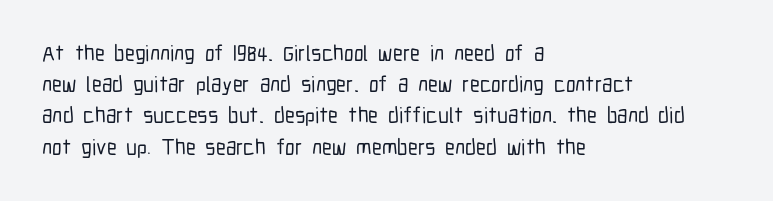
Q: Is the text italic (slanted)? A: No, it is upright.
Q: Is the text underlined? A: No.
Q: How is the paragraph aligned? A: Left-aligned.
Q: Is the spacing between letters normal or unusually wide? A: Normal.
Q: Is the spacing between lines tight, normal or loose? A: Normal.
